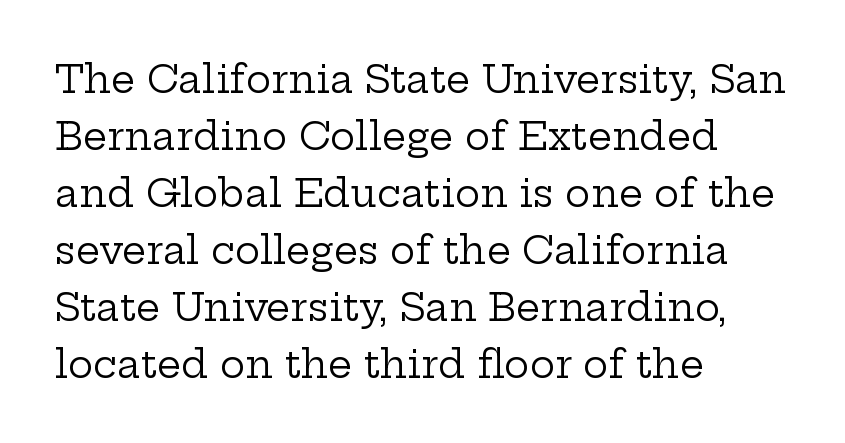
{"serif": "yes", "italic": "no", "bold": "no", "weight": "regular", "width": "wide", "stroke_contrast": "low", "x_height": "medium", "monospaced": "no", "underline": "no", "align": "left", "line_spacing": "normal", "line_spacing_ratio": 1.5, "letter_spacing": "normal", "letter_spacing_em": 0.0, "glyph_px": 38}
